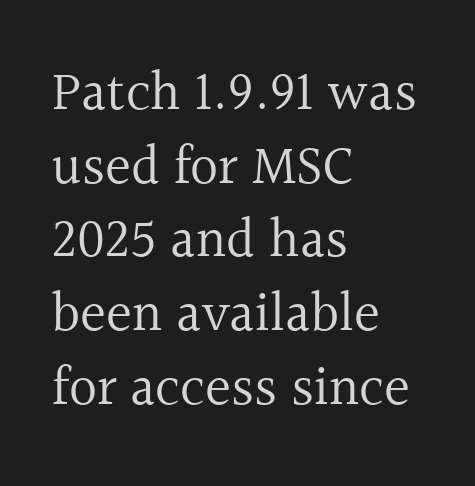
{"serif": "yes", "italic": "no", "bold": "no", "weight": "regular", "width": "normal", "x_height": "medium", "monospaced": "no", "underline": "no", "align": "left", "line_spacing": "normal", "line_spacing_ratio": 1.34, "letter_spacing": "normal", "letter_spacing_em": 0.0, "glyph_px": 55}
